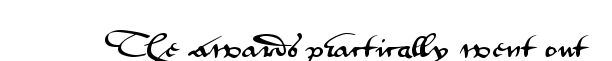
The image shows 26 px text type; set normal letter spacing, not underlined.
